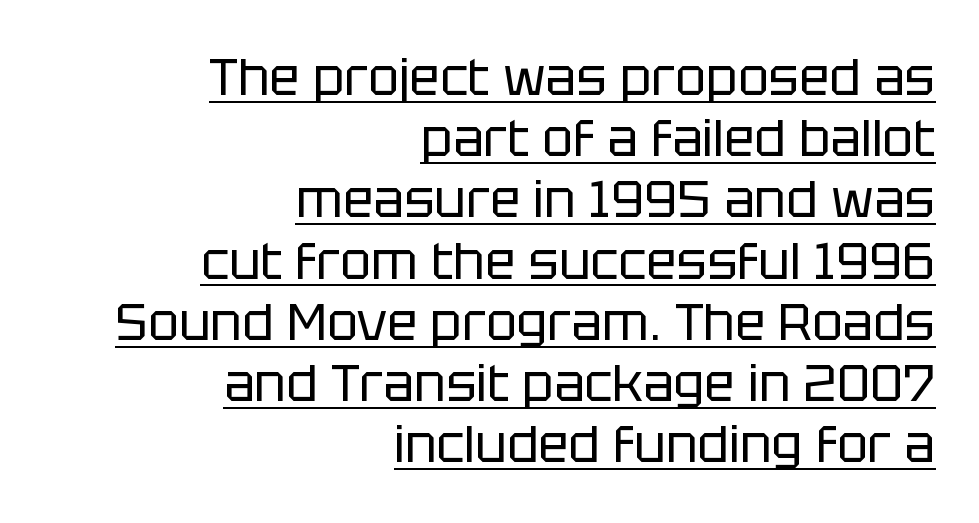
The image shows 51 px regular-weight sans-serif type, upright; set right-aligned, line spacing 1.2x, normal letter spacing, underlined; low stroke contrast and a large x-height.
